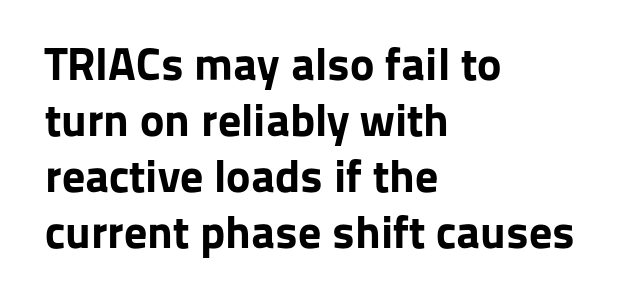
{"serif": "no", "italic": "no", "bold": "yes", "weight": "bold", "width": "normal", "stroke_contrast": "low", "x_height": "medium", "monospaced": "no", "underline": "no", "align": "left", "line_spacing_ratio": 1.22, "letter_spacing": "normal", "letter_spacing_em": 0.0, "glyph_px": 46}
